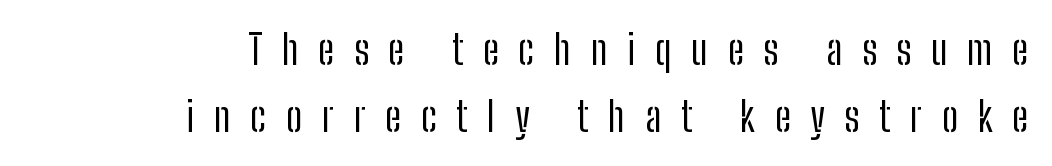
{"serif": "no", "italic": "no", "bold": "no", "weight": "regular", "width": "condensed", "stroke_contrast": "low", "x_height": "medium", "monospaced": "no", "underline": "no", "align": "right", "line_spacing": "normal", "line_spacing_ratio": 1.64, "letter_spacing": "wide", "letter_spacing_em": 0.48, "glyph_px": 41}
